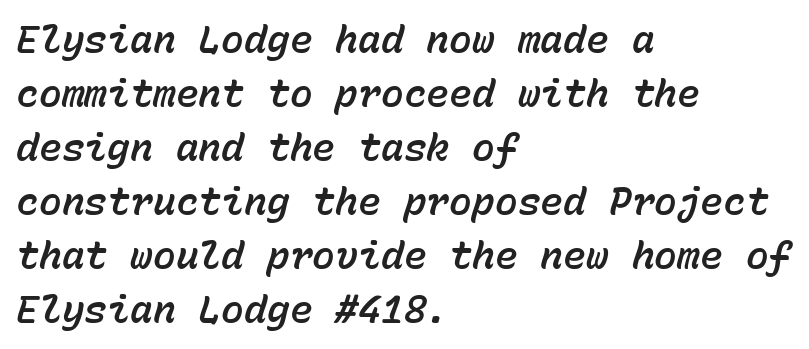
{"italic": "yes", "lean": "right", "slant_degrees": 15, "width": "normal", "stroke_contrast": "low", "x_height": "medium", "monospaced": "yes", "underline": "no", "align": "left", "line_spacing": "normal", "line_spacing_ratio": 1.42, "letter_spacing": "normal", "letter_spacing_em": 0.0, "glyph_px": 38}
